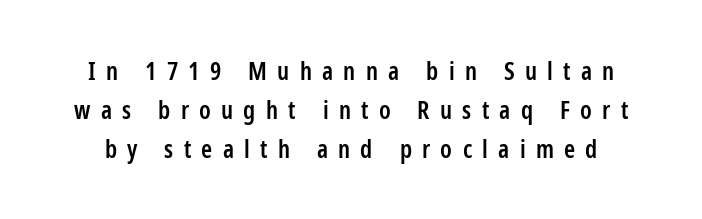
The passage shown stacks its lines at a standard gap. In terms of posture, this sample is upright. Words appear elongated and porous because spacing is wide. Slightly chunky letters — semibold, I'd say, not full bold. Unmarked baselines from the first word to the last.
